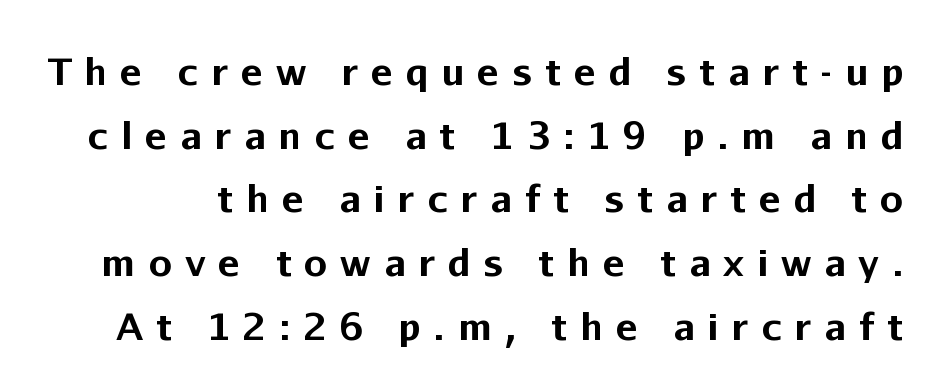
The image shows 37 px bold sans-serif type, upright; set line spacing 1.72x, unusually wide letter spacing (+0.35 em), not underlined; low stroke contrast and a medium x-height.
